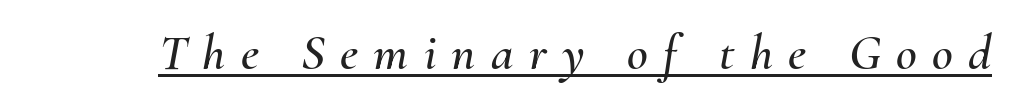
Q: Is the text italic (slanted)? A: Yes, it leans right by about 10 degrees.
Q: Is the text underlined? A: Yes.
Q: Is the spacing between letters normal or unusually wide? A: Unusually wide.
Q: Width (condensed, normal, or wide)? A: Normal.
Q: Stroke contrast? A: Medium.
Q: x-height? A: Small.
Q: Monospaced? A: No.
